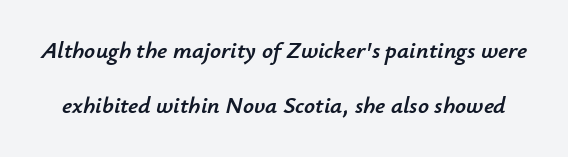
{"italic": "yes", "lean": "right", "slant_degrees": 12, "underline": "no", "line_spacing": "loose", "line_spacing_ratio": 2.31, "letter_spacing": "normal", "letter_spacing_em": 0.0, "glyph_px": 24}
